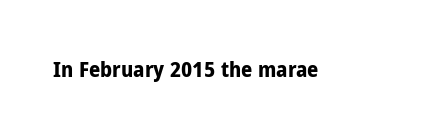
The image shows 22 px bold type, upright; set normal letter spacing, not underlined.
